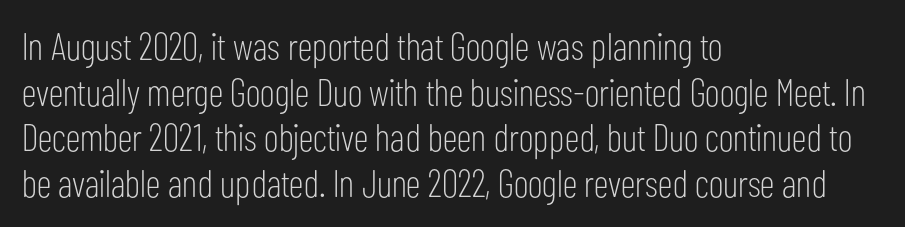
Unlike a traditional serif, this face leaves its strokes unadorned. The tracking reads as untouched default to a designer's eye. Every character sits straight up, as roman type does. Proportional: the letters do not fall into vertical columns. Decoration check: the copy has no underline. The ragged edge is on the right, which tells us the setting is flush left.
